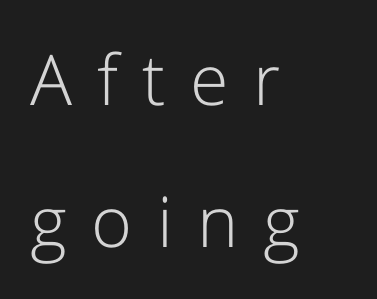
The image shows 70 px light sans-serif type, upright; set left-aligned, loose line spacing (2.03x), unusually wide letter spacing (+0.35 em), not underlined; low stroke contrast and a medium x-height.
